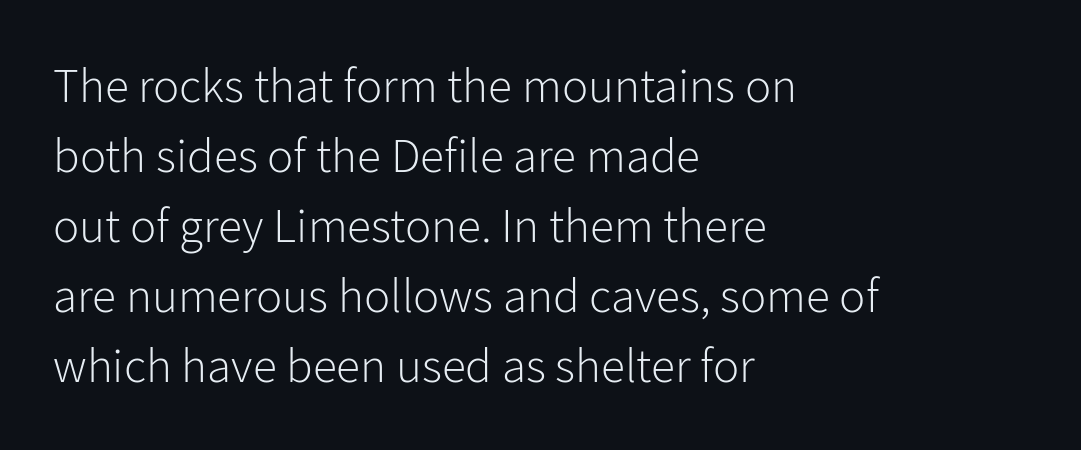
Q: Is the text bold? A: No.
Q: Is the text italic (slanted)? A: No, it is upright.
Q: Is the typeface a serif or a sans-serif typeface? A: Sans-serif.
Q: Is the text underlined? A: No.
Q: How is the paragraph aligned? A: Left-aligned.
Q: Is the spacing between letters normal or unusually wide? A: Normal.
Q: Is the spacing between lines tight, normal or loose? A: Normal.
Q: Width (condensed, normal, or wide)? A: Normal.
Q: Stroke contrast? A: Low.
Q: x-height? A: Medium.
Q: Monospaced? A: No.
